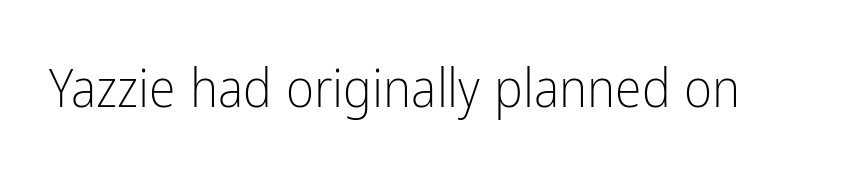
Q: Is the text bold? A: No.
Q: Is the text italic (slanted)? A: No, it is upright.
Q: Is the typeface a serif or a sans-serif typeface? A: Sans-serif.
Q: Is the text underlined? A: No.
Q: Is the spacing between letters normal or unusually wide? A: Normal.
Q: Width (condensed, normal, or wide)? A: Condensed.
Q: Stroke contrast? A: Low.
Q: x-height? A: Medium.
Q: Monospaced? A: No.
